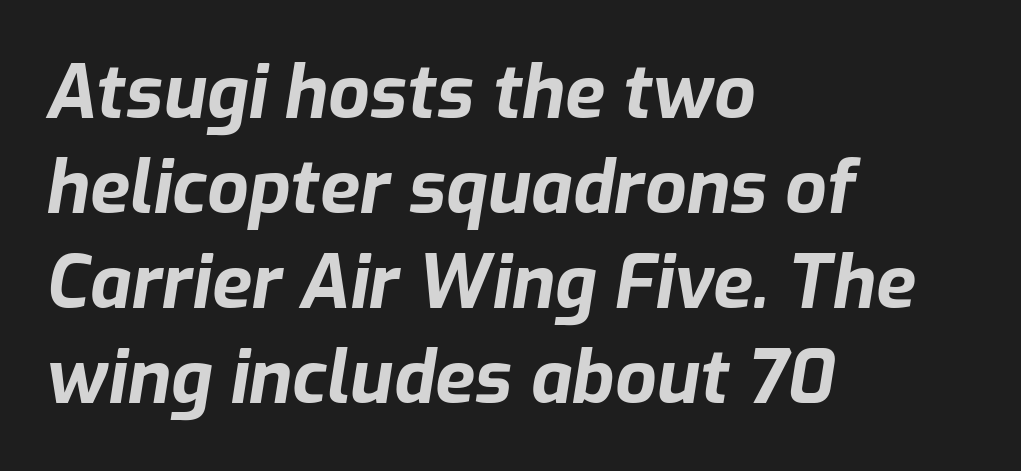
The passage shown is typed in a proportional face where columns would drift. The glyphs are unaccompanied by any horizontal stroke below them. Caption: bold face, heavy strokes. The leading is moderate, giving the passage an even texture. Observe the lean: these are italic letterforms. Does extra space separate the letters? No, they use regular spacing.
